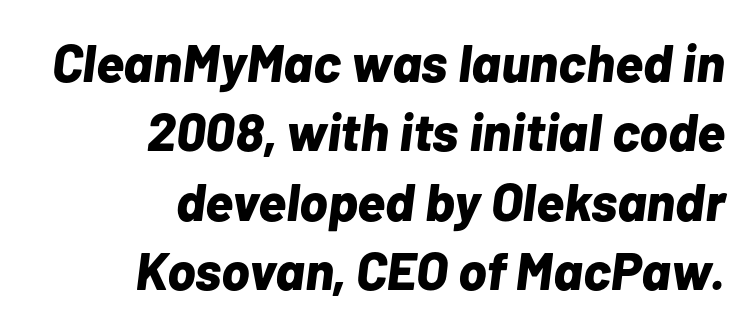
The image shows 53 px bold type, italic (leaning right); set right-aligned, normal line spacing (1.31x), normal letter spacing, not underlined; low stroke contrast and a medium x-height.
